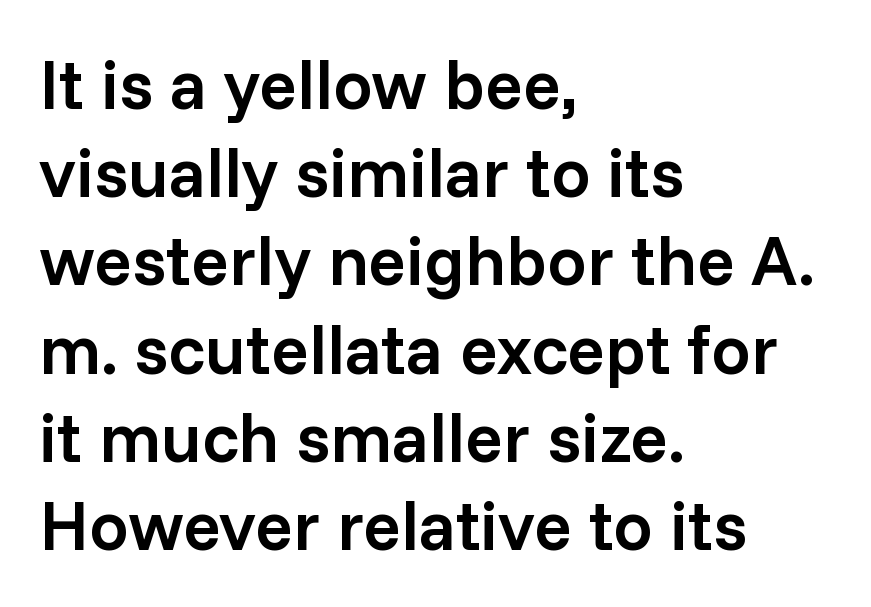
Q: Is the text bold? A: Semi-bold.
Q: Is the text italic (slanted)? A: No, it is upright.
Q: Is the typeface a serif or a sans-serif typeface? A: Sans-serif.
Q: Is the text underlined? A: No.
Q: How is the paragraph aligned? A: Left-aligned.
Q: Is the spacing between letters normal or unusually wide? A: Normal.
Q: Is the spacing between lines tight, normal or loose? A: Normal.
Q: Width (condensed, normal, or wide)? A: Normal.
Q: Stroke contrast? A: Low.
Q: x-height? A: Medium.
Q: Monospaced? A: No.
